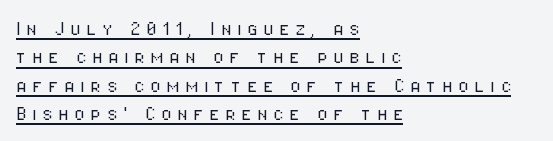
The image shows 23 px text type, upright; set left-aligned, line spacing 1.23x, unusually wide letter spacing (+0.26 em), underlined.
